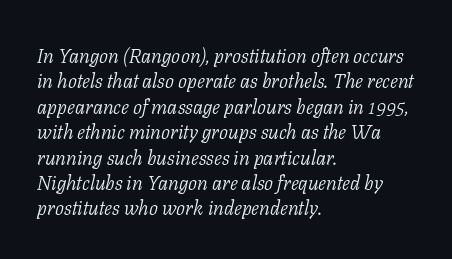
Leading matches the norm, producing a regular column. Observe the ordinary spacing: letters are neighbours, not strangers. A quiet, ordinary-to-light weight characterises the typeface. Reading down the block, your eye returns to a fixed left position each line. Rule under the text: the space is simply empty. Looking at the ascenders, they clearly lean.
